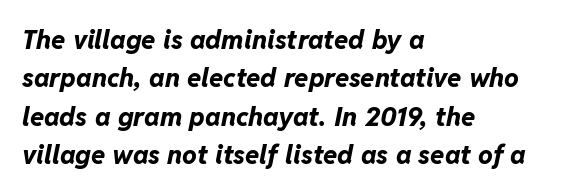
Descenders are the only things crossing below the line. This sample keeps an unexceptional amount of space between lines. Stroke thickness is high; the sample reads as a true bold. Leftover space on each line is placed entirely after the last word. Honestly, the letter spacing is just normal — you wouldn't notice it. The glyphs look as if they've been sheared to an angle.
